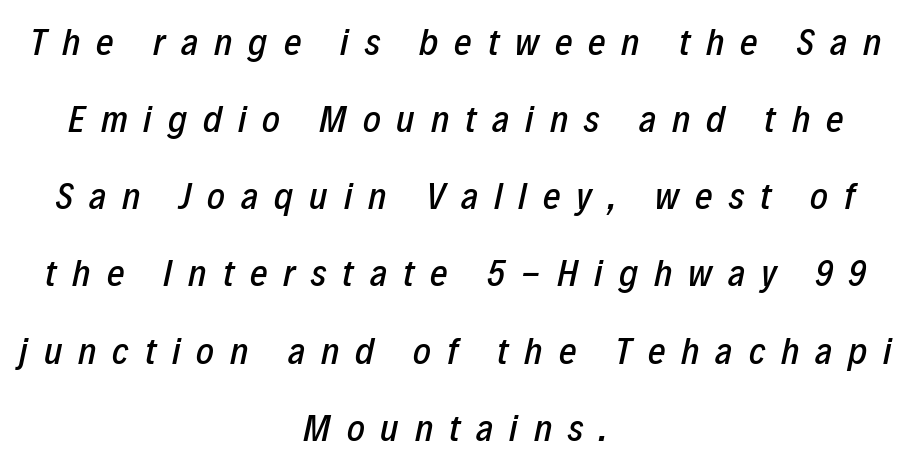
The image shows 38 px condensed type, italic (leaning right); set centered, loose line spacing (2.03x), unusually wide letter spacing (+0.42 em), not underlined; low stroke contrast and a medium x-height.
